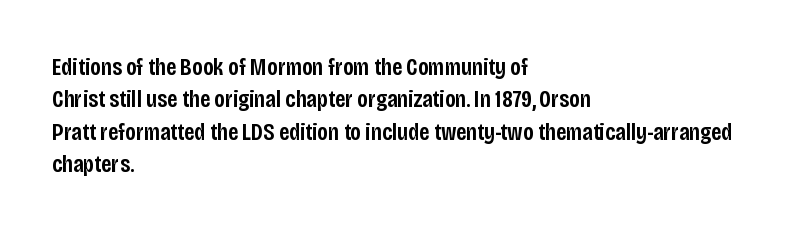
The image shows 24 px text type, upright; set left-aligned, normal line spacing (1.35x), normal letter spacing, not underlined.
